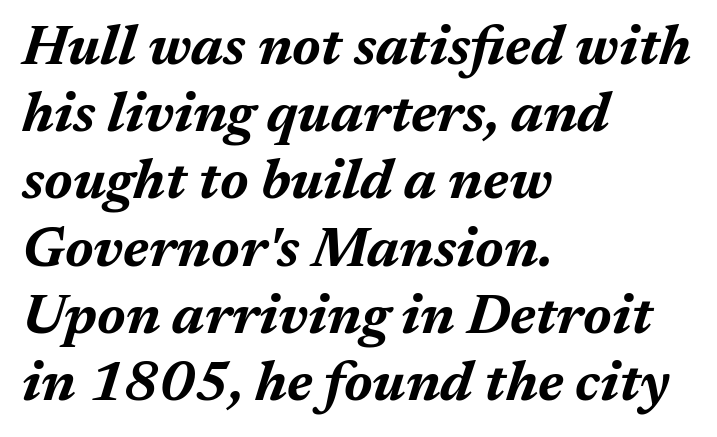
The image shows 56 px bold type, italic (leaning right); set left-aligned, line spacing 1.2x, normal letter spacing, not underlined; medium stroke contrast and a medium x-height.
